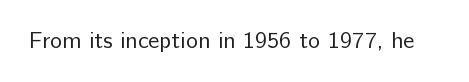
{"italic": "no", "bold": "no", "underline": "no", "letter_spacing": "normal", "letter_spacing_em": 0.0, "glyph_px": 23}
